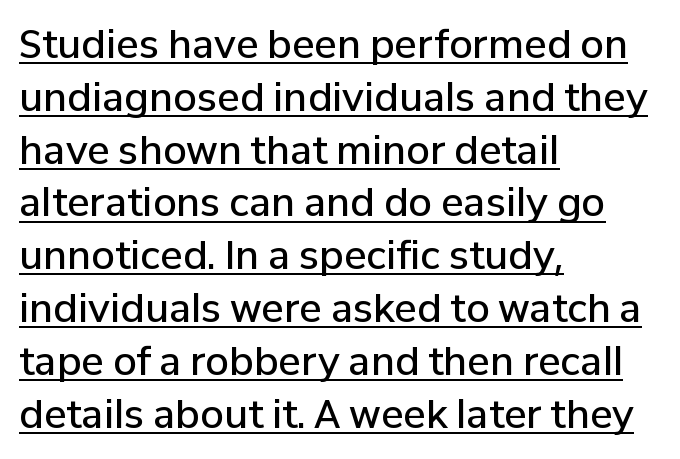
The image shows 38 px semibold sans-serif type, upright; set left-aligned, normal line spacing (1.39x), normal letter spacing, underlined; low stroke contrast and a medium x-height.
